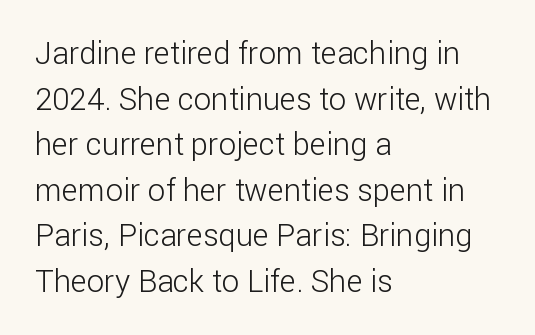
Q: Is the text bold? A: No.
Q: Is the text italic (slanted)? A: No, it is upright.
Q: Is the typeface a serif or a sans-serif typeface? A: Sans-serif.
Q: Is the text underlined? A: No.
Q: How is the paragraph aligned? A: Left-aligned.
Q: Is the spacing between letters normal or unusually wide? A: Normal.
Q: Is the spacing between lines tight, normal or loose? A: Normal.
Q: Width (condensed, normal, or wide)? A: Normal.
Q: Stroke contrast? A: Low.
Q: x-height? A: Medium.
Q: Monospaced? A: No.
